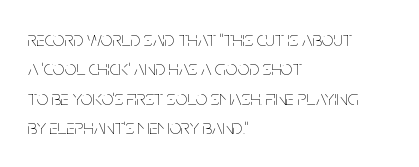
The image shows 21 px text type, upright; set left-aligned, normal line spacing (1.4x), normal letter spacing, not underlined.
